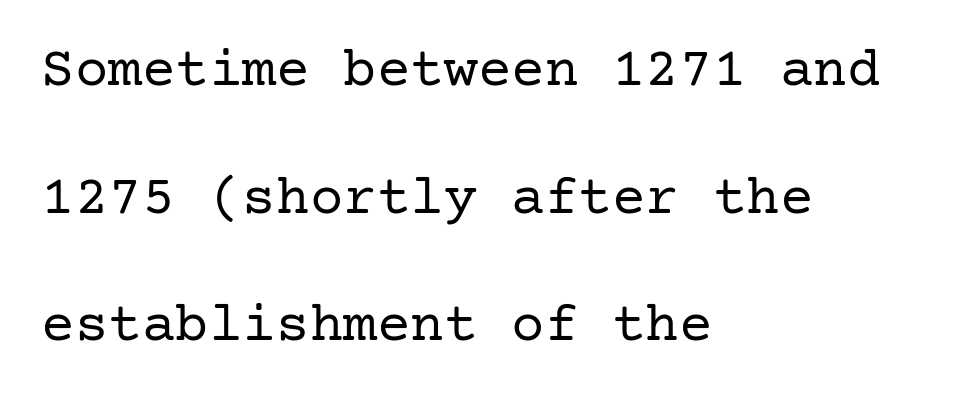
Q: Is the text bold? A: No.
Q: Is the text italic (slanted)? A: No, it is upright.
Q: Is the typeface a serif or a sans-serif typeface? A: Serif.
Q: Is the text underlined? A: No.
Q: How is the paragraph aligned? A: Left-aligned.
Q: Is the spacing between letters normal or unusually wide? A: Normal.
Q: Is the spacing between lines tight, normal or loose? A: Loose.
Q: Width (condensed, normal, or wide)? A: Normal.
Q: Stroke contrast? A: Low.
Q: x-height? A: Medium.
